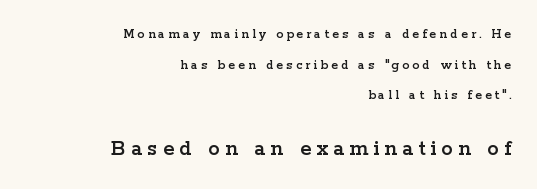
The image shows 23 px text type, upright; set right-aligned, loose line spacing (2.18x), unusually wide letter spacing (+0.22 em), not underlined; the second (bottom) block is 1.64x larger.
